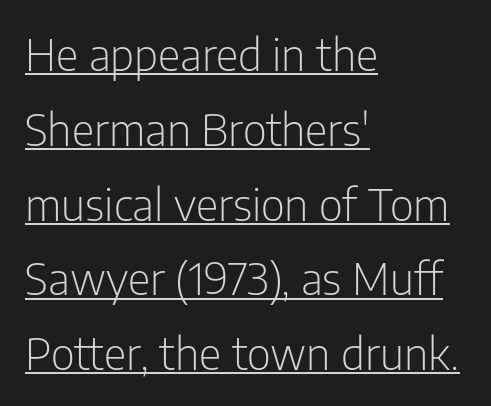
The image shows 44 px light, condensed sans-serif type, upright; set left-aligned, normal line spacing (1.7x), normal letter spacing, underlined; low stroke contrast and a medium x-height.
